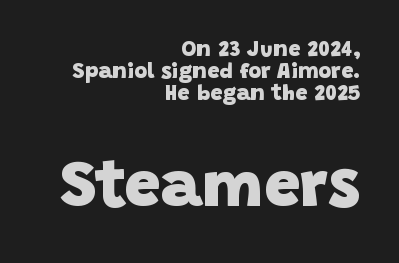
Standard letterfit; no display-style spreading of the glyphs. One-word summary of the alignment: right. Each letter keeps its own natural width here, so spacing adapts to shape. Look at the glyph heights: the lower group is clearly the bigger setting. Descender tails drop into unmarked territory.
